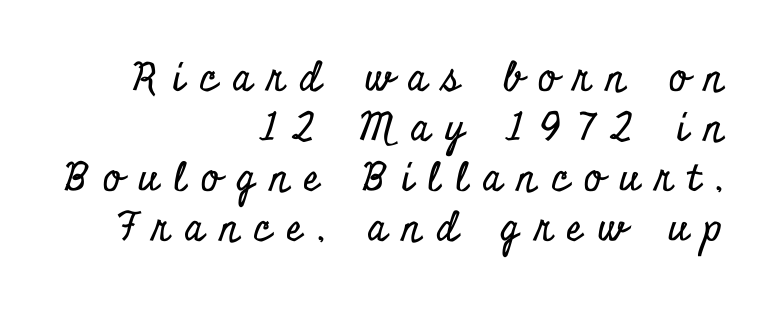
{"serif": "yes", "width": "condensed", "stroke_contrast": "low", "x_height": "small", "monospaced": "no", "underline": "no", "align": "right", "line_spacing": "normal", "line_spacing_ratio": 1.28, "letter_spacing": "wide", "letter_spacing_em": 0.39, "glyph_px": 39}
